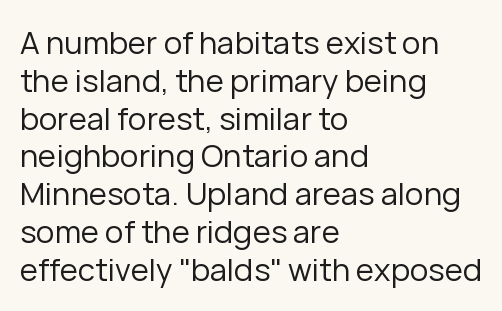
The image shows 31 px regular-weight sans-serif type, upright; set left-aligned, line spacing 1.22x, normal letter spacing, not underlined; low stroke contrast and a medium x-height.
